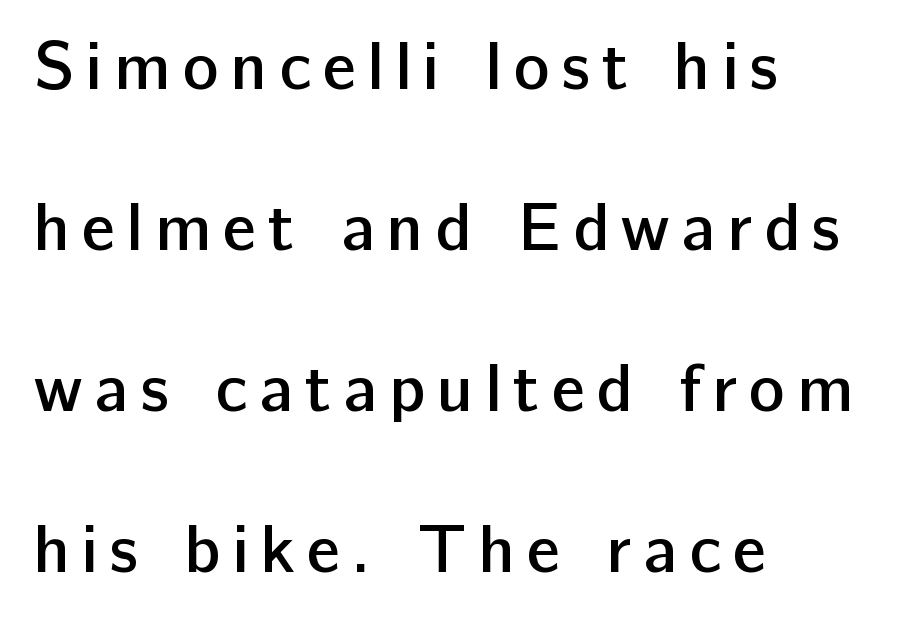
{"serif": "no", "italic": "no", "bold": "semi", "weight": "semibold", "width": "normal", "stroke_contrast": "low", "x_height": "medium", "monospaced": "no", "underline": "no", "align": "left", "line_spacing": "loose", "line_spacing_ratio": 2.37, "glyph_px": 68}
